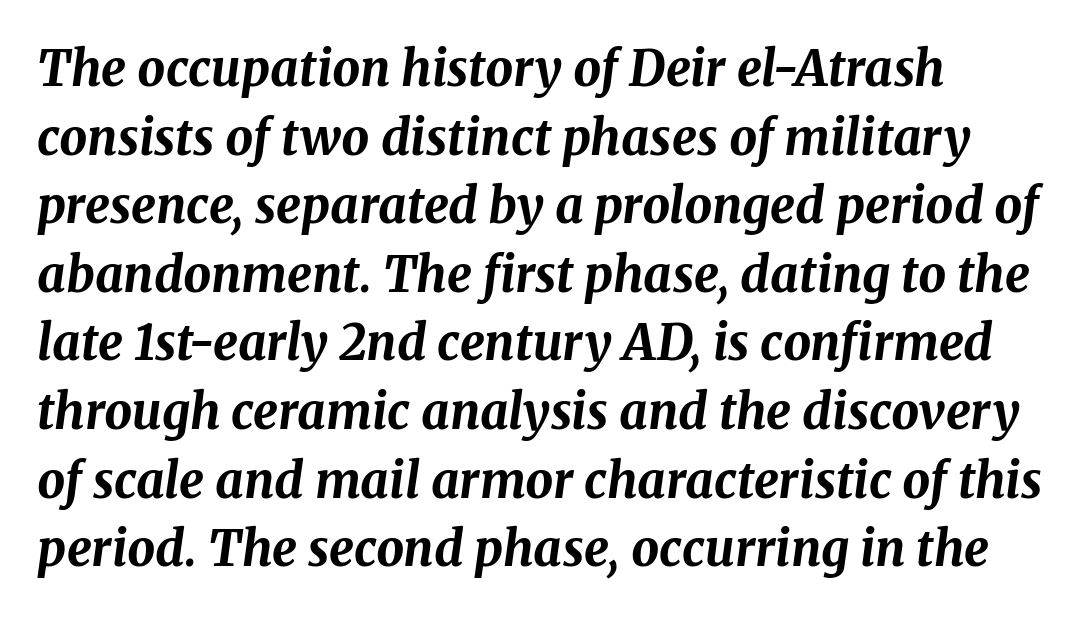
The image shows 49 px bold type, italic (leaning right); set normal line spacing (1.4x), normal letter spacing, not underlined; medium stroke contrast and a medium x-height.
